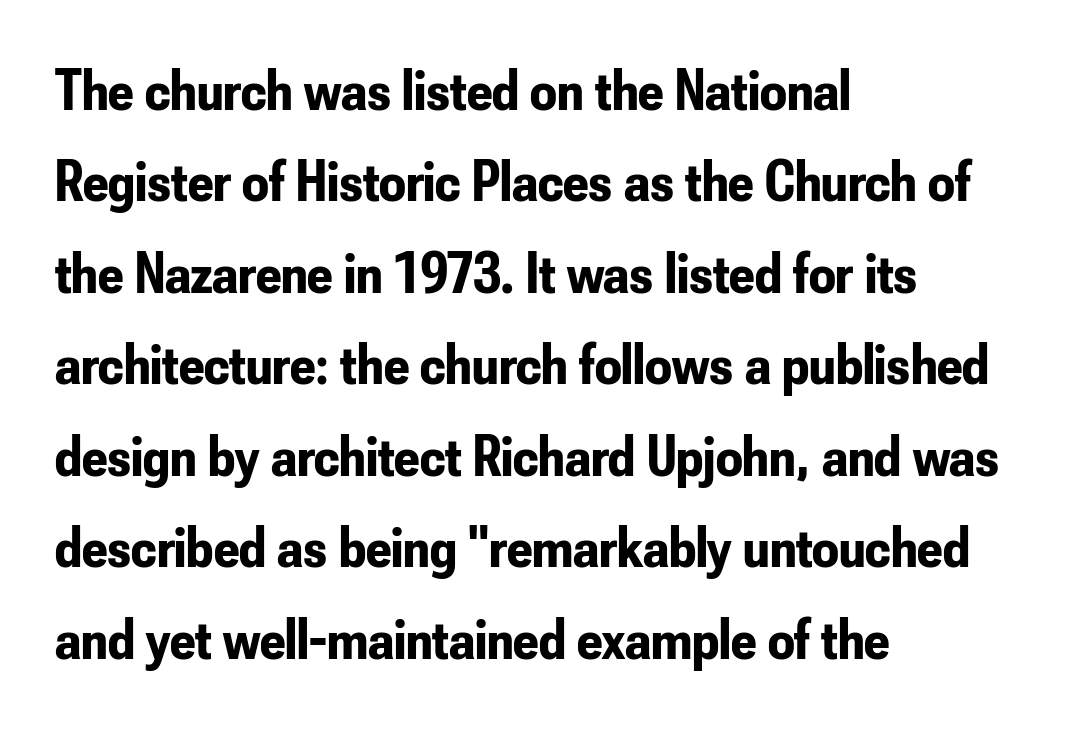
Q: Is the text bold? A: Yes.
Q: Is the text italic (slanted)? A: No, it is upright.
Q: Is the typeface a serif or a sans-serif typeface? A: Sans-serif.
Q: Is the text underlined? A: No.
Q: How is the paragraph aligned? A: Left-aligned.
Q: Is the spacing between letters normal or unusually wide? A: Normal.
Q: Is the spacing between lines tight, normal or loose? A: Normal.
Q: Width (condensed, normal, or wide)? A: Condensed.
Q: Stroke contrast? A: Low.
Q: x-height? A: Small.
Q: Monospaced? A: No.
